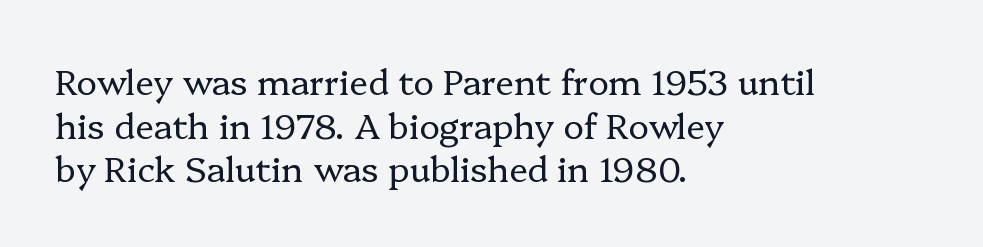
The image shows 35 px regular-weight serif type, upright; set left-aligned, normal line spacing (1.25x), normal letter spacing, not underlined; low stroke contrast and a medium x-height.
